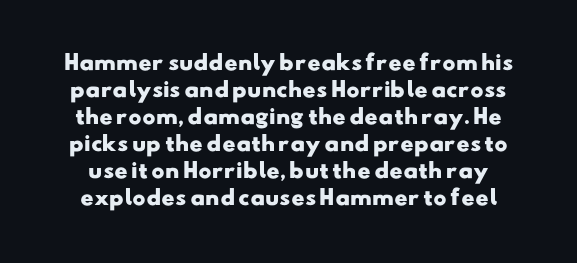
The leading is moderate, giving the passage an even texture. Does extra space separate the letters? No, they use regular spacing. Only glyphs here, with clear space below each row. Plenty of ink on the page — the face is bold.
